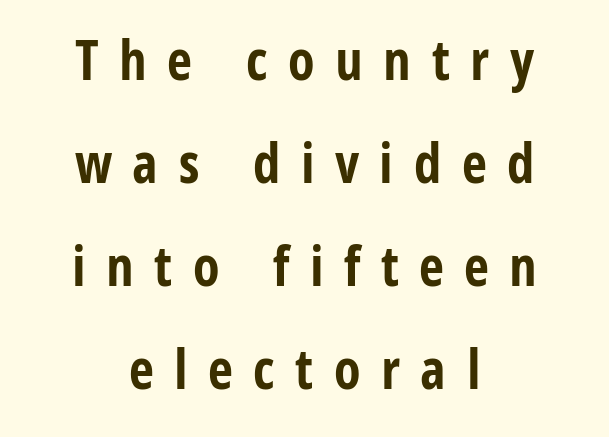
The image shows 55 px bold, condensed sans-serif type, upright; set centered, line spacing 1.87x, unusually wide letter spacing (+0.37 em), not underlined; low stroke contrast and a large x-height.
